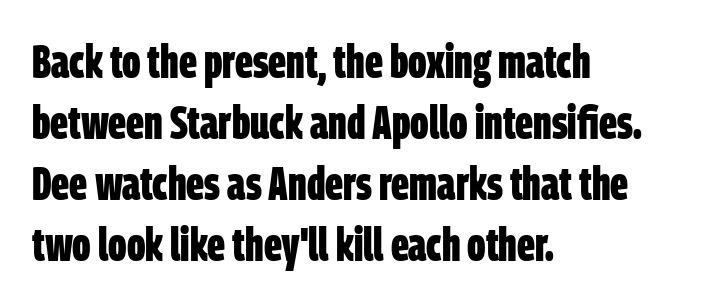
Q: Is the text bold? A: Yes.
Q: Is the typeface a serif or a sans-serif typeface? A: Sans-serif.
Q: Is the text underlined? A: No.
Q: How is the paragraph aligned? A: Left-aligned.
Q: Is the spacing between letters normal or unusually wide? A: Normal.
Q: Is the spacing between lines tight, normal or loose? A: Normal.
Q: Width (condensed, normal, or wide)? A: Condensed.
Q: Stroke contrast? A: Low.
Q: x-height? A: Large.
Q: Monospaced? A: No.
